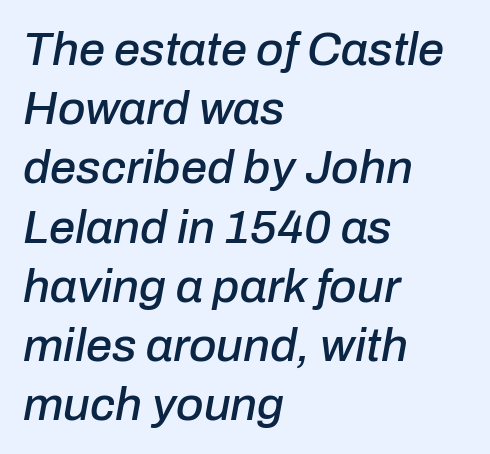
Q: Is the text italic (slanted)? A: Yes, it leans right by about 10 degrees.
Q: Is the text underlined? A: No.
Q: How is the paragraph aligned? A: Left-aligned.
Q: Is the spacing between letters normal or unusually wide? A: Normal.
Q: Is the spacing between lines tight, normal or loose? A: Normal.
Q: Width (condensed, normal, or wide)? A: Normal.
Q: Stroke contrast? A: Low.
Q: x-height? A: Medium.
Q: Monospaced? A: No.
